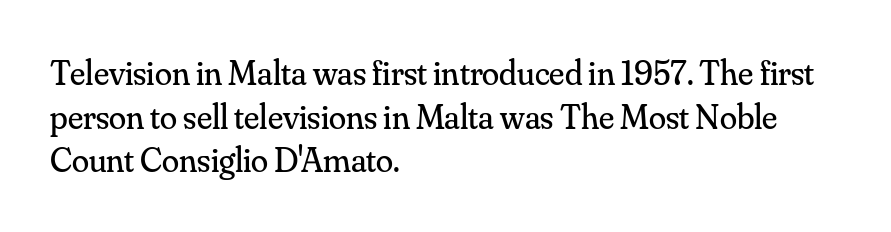
The image shows 35 px regular-weight serif type, upright; set left-aligned, normal line spacing (1.25x), normal letter spacing, not underlined; medium stroke contrast and a small x-height.
